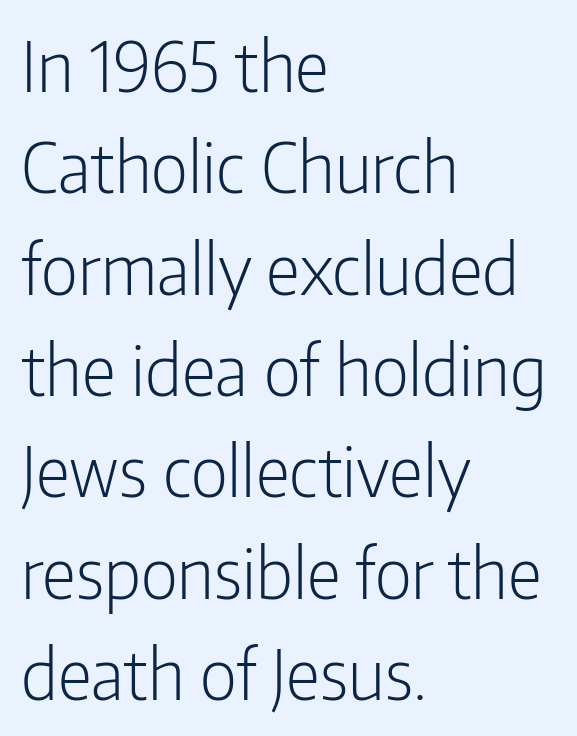
{"serif": "no", "italic": "no", "bold": "no", "weight": "light", "width": "condensed", "stroke_contrast": "low", "x_height": "medium", "monospaced": "no", "underline": "no", "align": "left", "line_spacing": "normal", "line_spacing_ratio": 1.49, "letter_spacing": "normal", "letter_spacing_em": 0.0, "glyph_px": 68}
